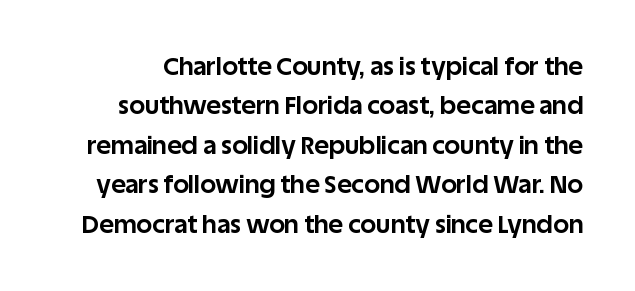
{"italic": "no", "bold": "yes", "underline": "no", "line_spacing": "normal", "line_spacing_ratio": 1.58, "letter_spacing": "normal", "letter_spacing_em": 0.0, "glyph_px": 25}
